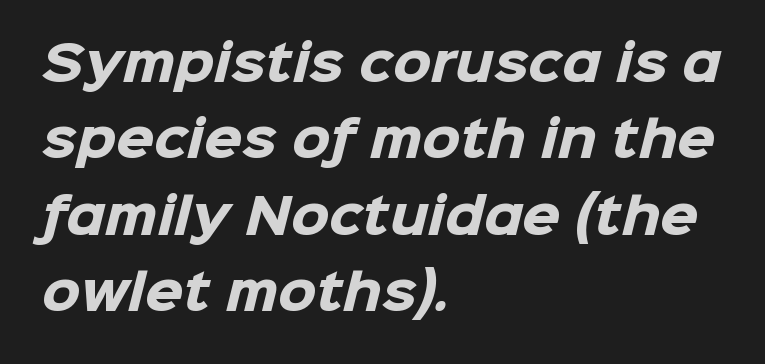
{"serif": "no", "bold": "yes", "weight": "heavy", "width": "normal", "stroke_contrast": "low", "x_height": "medium", "monospaced": "no", "underline": "no", "align": "left", "line_spacing": "normal", "line_spacing_ratio": 1.56, "letter_spacing": "normal", "letter_spacing_em": 0.0, "glyph_px": 49}
